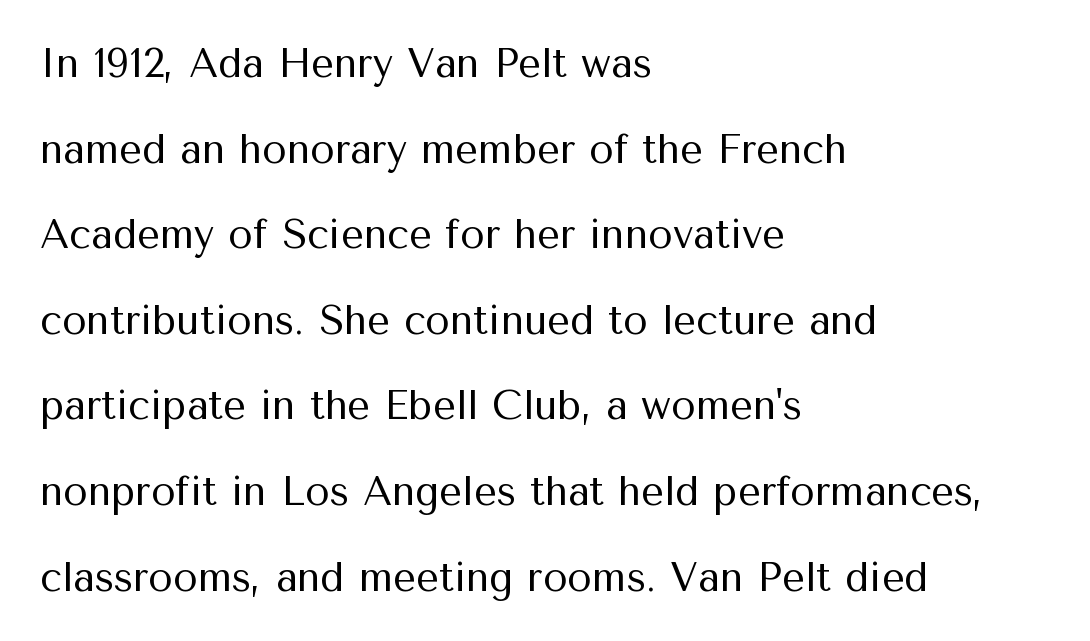
The image shows 40 px regular-weight sans-serif type, upright; set left-aligned, loose line spacing (2.14x), normal letter spacing, not underlined; medium stroke contrast and a medium x-height.
